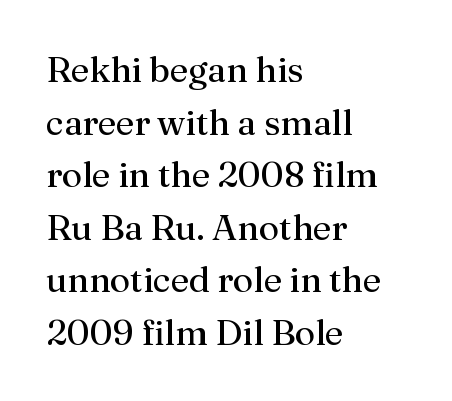
Type style note: has serifs. Leading: standard. Character widths vary here, with narrow letters taking less room than wide ones. A roman cut, with each character standing at attention. Summary of weight: not heavy and not bold.
